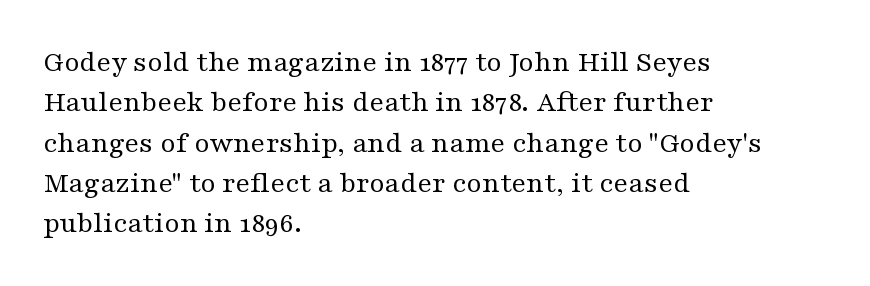
{"serif": "yes", "italic": "no", "bold": "no", "weight": "regular", "width": "wide", "stroke_contrast": "medium", "x_height": "medium", "monospaced": "no", "underline": "no", "align": "left", "line_spacing": "normal", "line_spacing_ratio": 1.3, "letter_spacing": "normal", "letter_spacing_em": 0.0, "glyph_px": 31}
